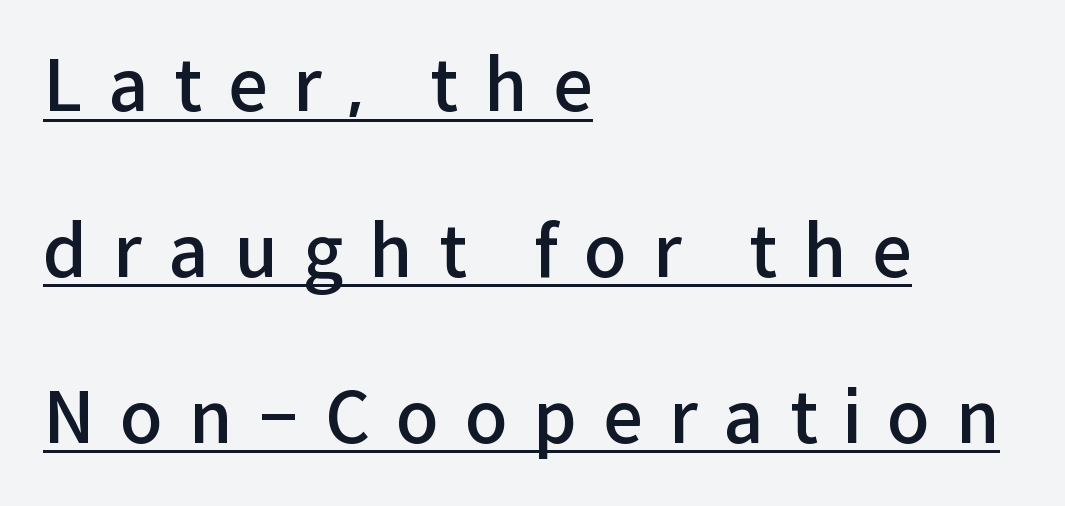
Every letter is mildly thick-stroked: semibold rather than bold. The letters advance in unequal steps, a hallmark of proportional type. If you drew a ruler down the left edge, every line would touch it. Vertical spacing — loose.
